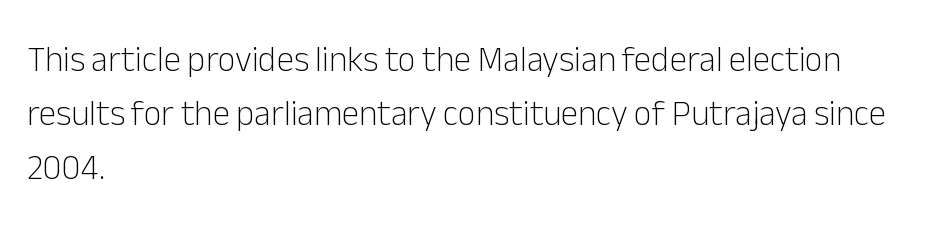
The face used here is rendered with its standard letterfit. The rows are spaced the way most documents space them. A typesetter would call this proportional, since set widths differ per character. Lines of text with bare space underneath. A quiet, ordinary-to-light weight characterises the typeface.
